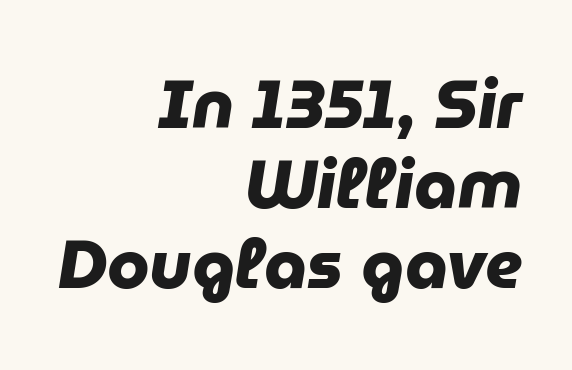
{"serif": "no", "bold": "yes", "weight": "heavy", "width": "normal", "stroke_contrast": "low", "x_height": "medium", "monospaced": "no", "underline": "no", "align": "right", "line_spacing_ratio": 1.18, "letter_spacing": "normal", "letter_spacing_em": 0.0, "glyph_px": 68}
